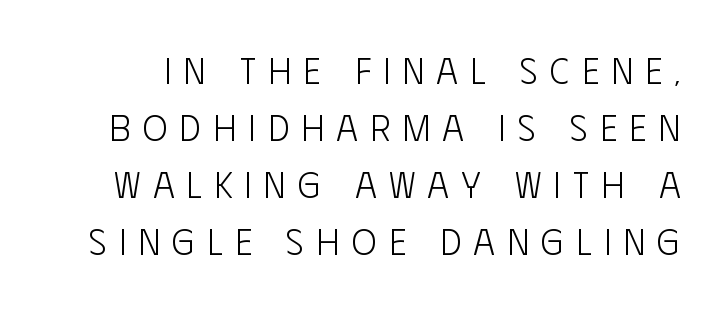
{"serif": "no", "italic": "no", "bold": "no", "weight": "light", "width": "condensed", "stroke_contrast": "low", "x_height": "large", "monospaced": "no", "underline": "no", "line_spacing": "normal", "line_spacing_ratio": 1.54, "letter_spacing": "wide", "letter_spacing_em": 0.33, "glyph_px": 37}
